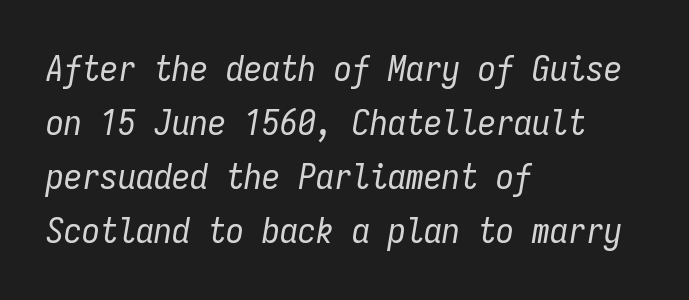
The image shows 36 px regular-weight, condensed type, italic (leaning right), monospaced; set left-aligned, normal line spacing (1.5x), normal letter spacing, not underlined; low stroke contrast and a medium x-height.
